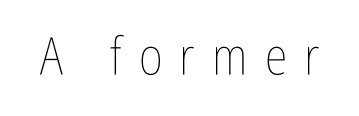
The font sits on the lighter half of the weight spectrum, regular included. Underline: absent. There is plenty of visible air inserted between adjacent glyphs. Unlike italic type, these characters show no tilt at all.
